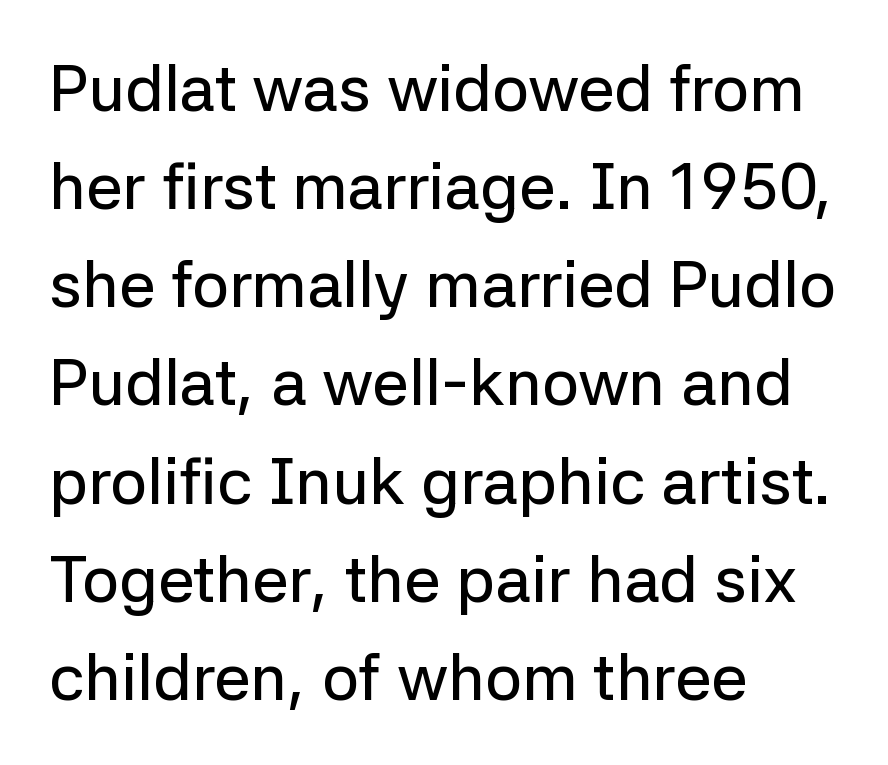
Classification — sans serif. Looks like regular typesetting: each glyph gets only the width it needs. This rendering features lettering with no underline. What's the leading like? Ordinary, nothing unusual. Rendered with straight, roman letterforms. One-word summary of the alignment: left.
